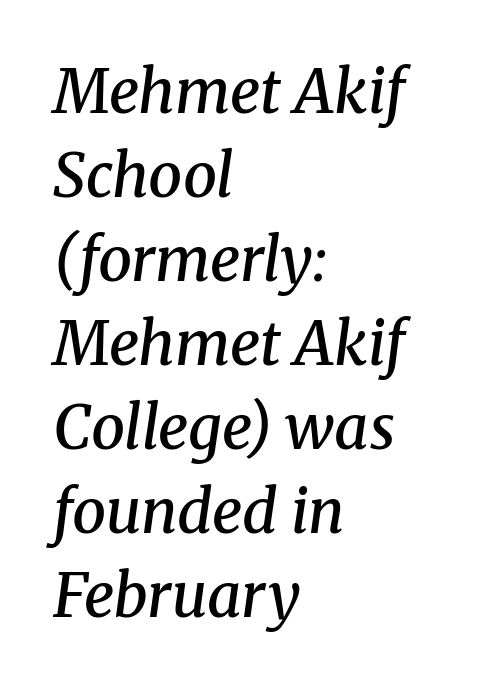
{"serif": "yes", "italic": "yes", "lean": "right", "slant_degrees": 8, "bold": "semi", "weight": "semibold", "width": "normal", "stroke_contrast": "medium", "x_height": "medium", "monospaced": "no", "underline": "no", "align": "left", "line_spacing": "normal", "line_spacing_ratio": 1.4, "letter_spacing": "normal", "letter_spacing_em": 0.0, "glyph_px": 60}
